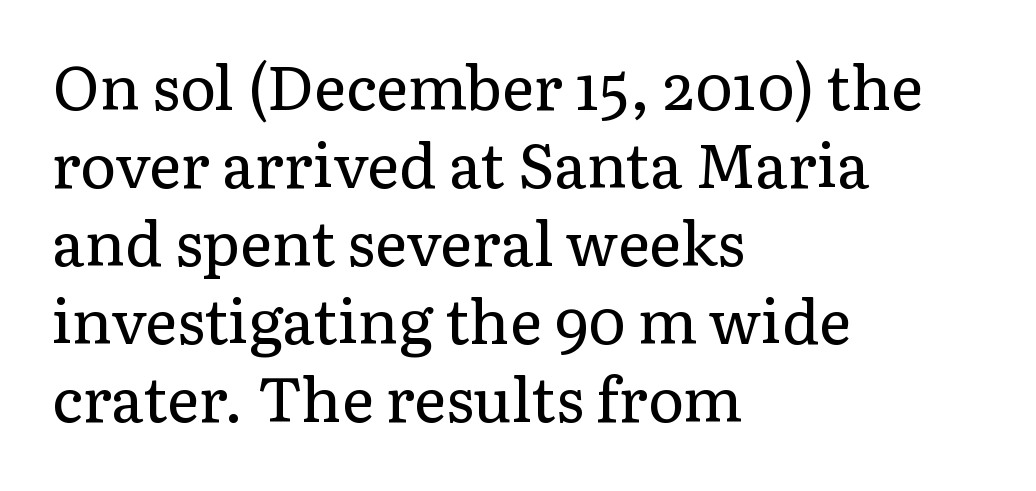
{"serif": "yes", "italic": "no", "bold": "no", "weight": "regular", "width": "normal", "stroke_contrast": "low", "x_height": "medium", "monospaced": "no", "underline": "no", "align": "left", "line_spacing": "normal", "line_spacing_ratio": 1.28, "letter_spacing": "normal", "letter_spacing_em": 0.0, "glyph_px": 61}
